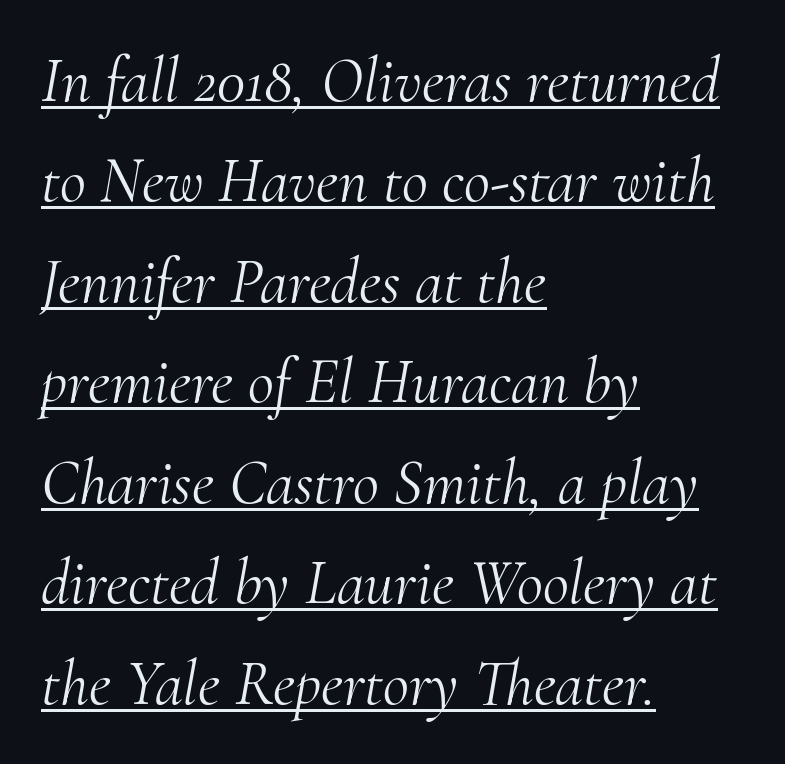
The image shows 64 px light serif type, italic (leaning right); set left-aligned, normal line spacing (1.57x), normal letter spacing, underlined; medium stroke contrast and a small x-height.
